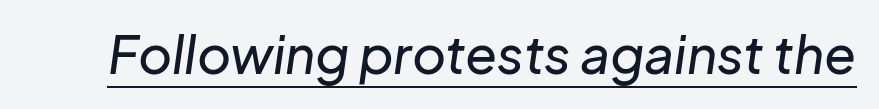
The letters advance in unequal steps, a hallmark of proportional type. The rendering applies a slant to the glyphs. The tracking reads as untouched default to a designer's eye. Each line of the rendering has a horizontal stroke beneath the glyphs.
